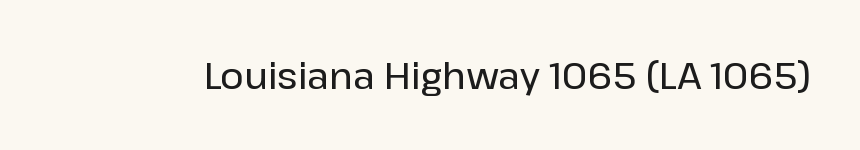
The image shows 36 px sans-serif type, upright; set normal letter spacing, not underlined; low stroke contrast and a medium x-height.
